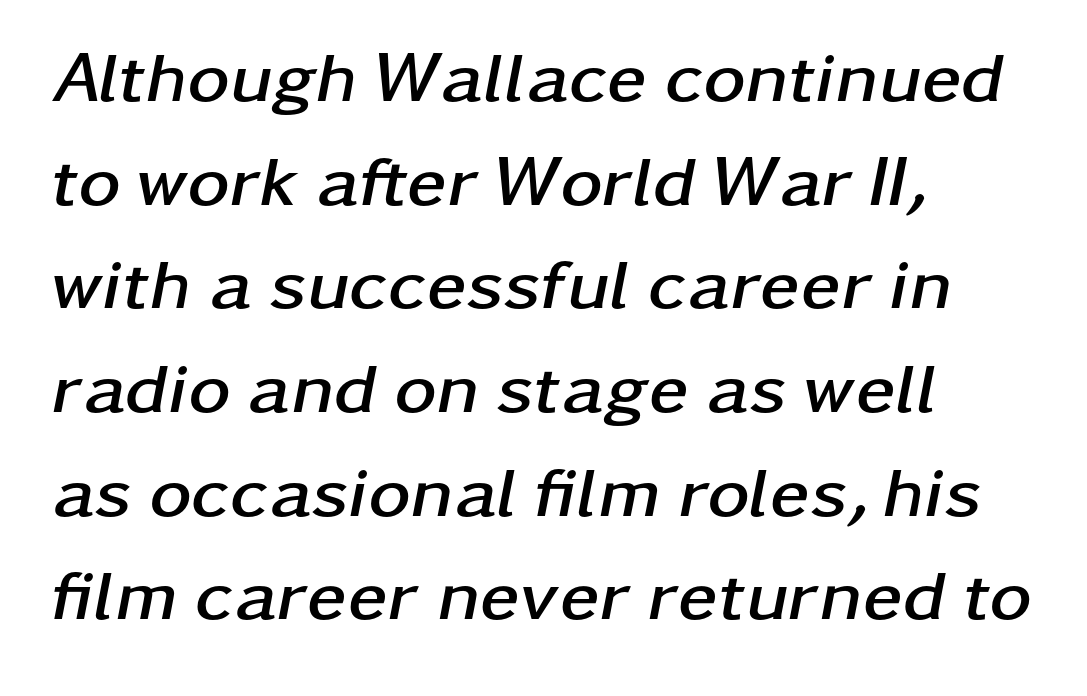
Q: Is the text bold? A: Yes.
Q: Is the text italic (slanted)? A: Yes, it leans right by about 11 degrees.
Q: Is the text underlined? A: No.
Q: How is the paragraph aligned? A: Left-aligned.
Q: Is the spacing between letters normal or unusually wide? A: Normal.
Q: Is the spacing between lines tight, normal or loose? A: Normal.
Q: Width (condensed, normal, or wide)? A: Wide.
Q: Stroke contrast? A: Low.
Q: x-height? A: Medium.
Q: Monospaced? A: No.
